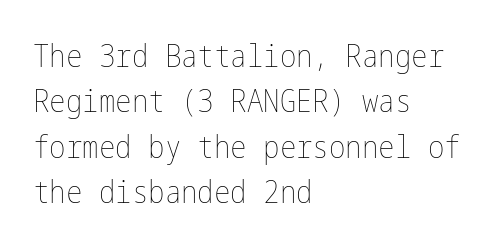
{"italic": "no", "bold": "no", "weight": "thin", "width": "condensed", "stroke_contrast": "low", "x_height": "medium", "underline": "no", "align": "left", "line_spacing": "normal", "line_spacing_ratio": 1.46, "letter_spacing": "normal", "letter_spacing_em": 0.0, "glyph_px": 31}
